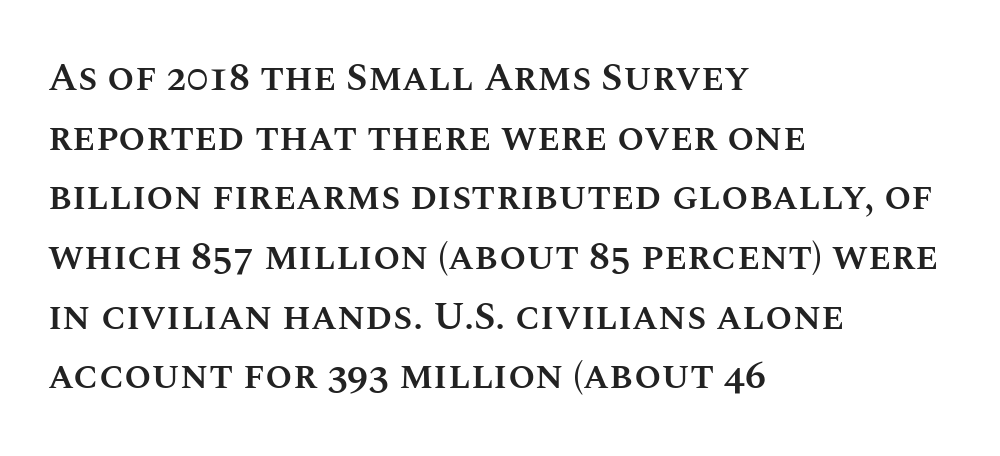
{"italic": "no", "bold": "semi", "weight": "semibold", "width": "normal", "stroke_contrast": "medium", "x_height": "large", "monospaced": "no", "underline": "no", "align": "left", "line_spacing": "normal", "line_spacing_ratio": 1.53, "letter_spacing": "normal", "letter_spacing_em": 0.0, "glyph_px": 39}
